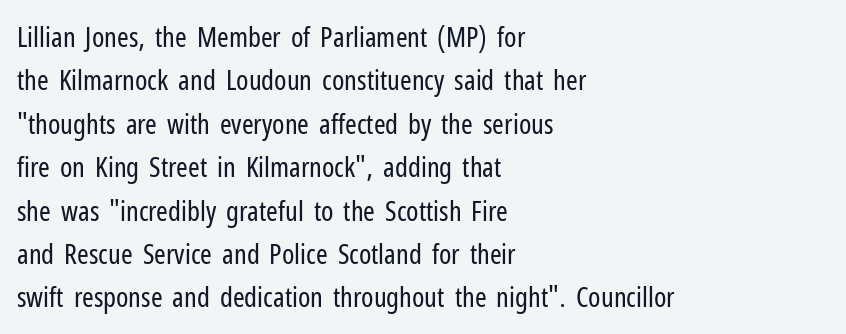
The image shows 28 px regular-weight, condensed sans-serif type, upright; set left-aligned, normal line spacing (1.55x), normal letter spacing, not underlined; low stroke contrast and a medium x-height.
